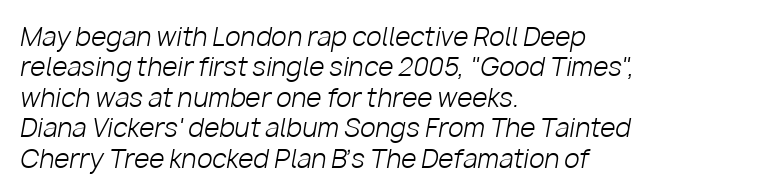
The image shows 25 px text type, italic (leaning right); set left-aligned, line spacing 1.22x, normal letter spacing, not underlined.
